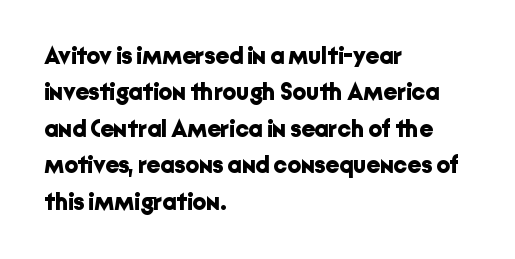
Q: Is the text bold? A: Yes.
Q: Is the text italic (slanted)? A: No, it is upright.
Q: Is the text underlined? A: No.
Q: How is the paragraph aligned? A: Left-aligned.
Q: Is the spacing between letters normal or unusually wide? A: Normal.
Q: Is the spacing between lines tight, normal or loose? A: Normal.
